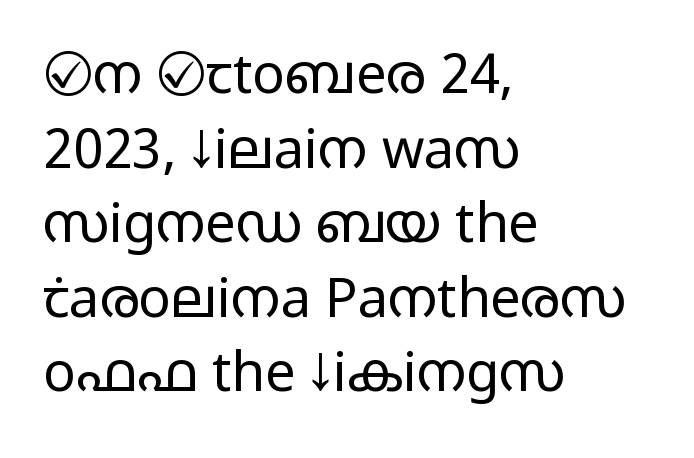
Q: Is the text bold? A: No.
Q: Is the text italic (slanted)? A: No, it is upright.
Q: Is the typeface a serif or a sans-serif typeface? A: Sans-serif.
Q: Is the text underlined? A: No.
Q: How is the paragraph aligned? A: Left-aligned.
Q: Is the spacing between letters normal or unusually wide? A: Normal.
Q: Is the spacing between lines tight, normal or loose? A: Normal.
Q: Width (condensed, normal, or wide)? A: Wide.
Q: Stroke contrast? A: Low.
Q: x-height? A: Medium.
Q: Monospaced? A: No.
